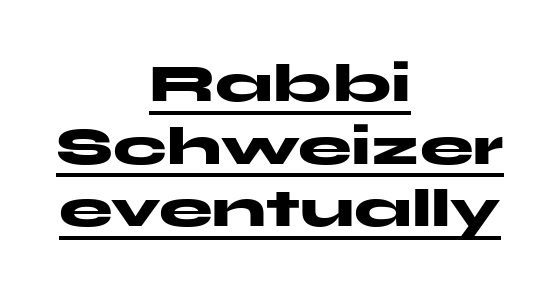
A typographer would call this underscored text. Is this a fixed-width face? No — the glyphs have proportional, varying widths. Is the letter spacing exaggerated? No — it looks like the ordinary default. The rag falls on both sides of this text block equally. The passage shown is typeset with a sans-serif family. Heavy-handed strokes throughout: this text is bold.
